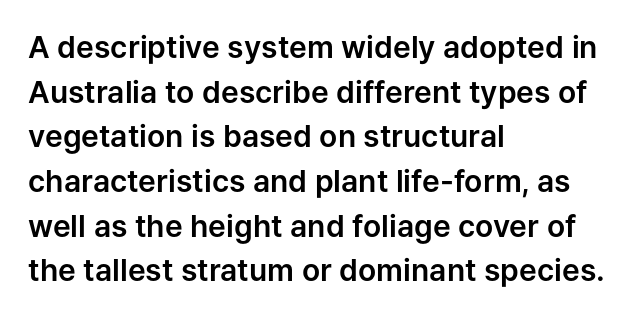
The image shows 30 px sans-serif type, upright; set left-aligned, normal line spacing (1.49x), normal letter spacing, not underlined; low stroke contrast and a medium x-height.
